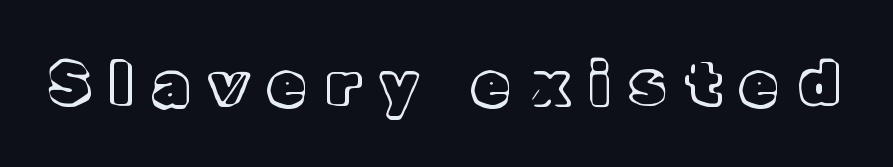
The image shows 59 px text type, upright; set unusually wide letter spacing (+0.37 em), not underlined; a medium x-height.
